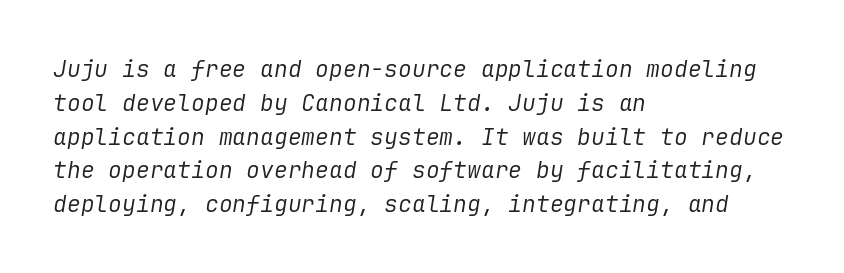
The image shows 23 px text type, italic (leaning right); set left-aligned, normal line spacing (1.47x), normal letter spacing, not underlined.
